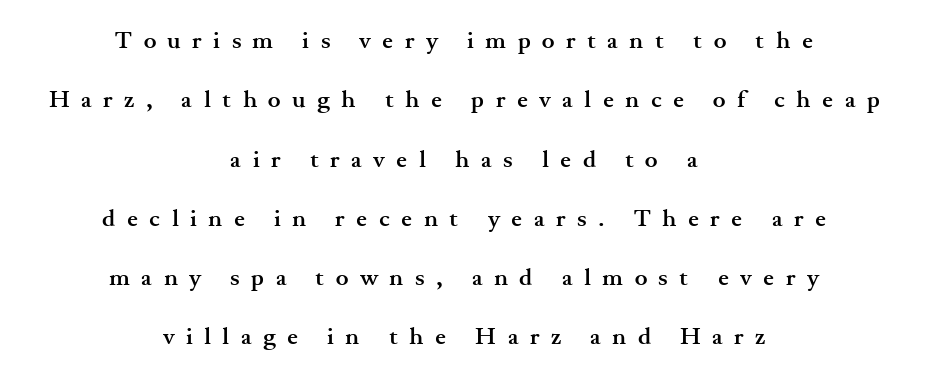
Designer's note — italics off, roman on. The lines are spread far apart with generous leading. These words are printed bold, with thick strokes throughout. What stands out about the letter spacing? Its width — letters are far apart.
